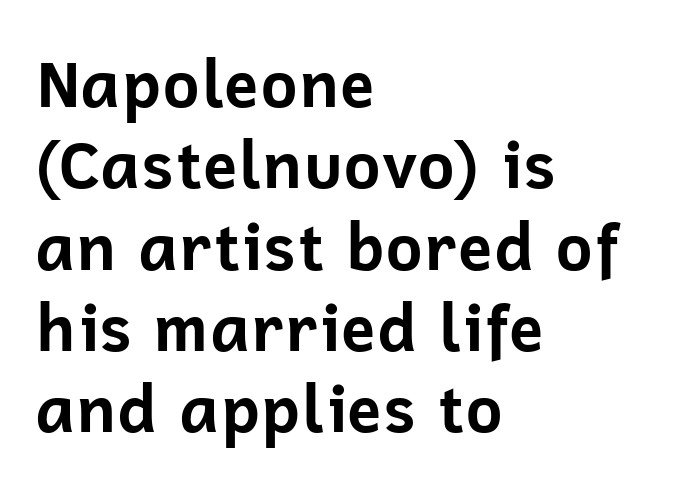
Q: Is the text bold? A: Yes.
Q: Is the text italic (slanted)? A: No, it is upright.
Q: Is the typeface a serif or a sans-serif typeface? A: Sans-serif.
Q: Is the text underlined? A: No.
Q: How is the paragraph aligned? A: Left-aligned.
Q: Is the spacing between letters normal or unusually wide? A: Normal.
Q: Is the spacing between lines tight, normal or loose? A: Normal.
Q: Width (condensed, normal, or wide)? A: Normal.
Q: Stroke contrast? A: Low.
Q: x-height? A: Medium.
Q: Monospaced? A: No.
